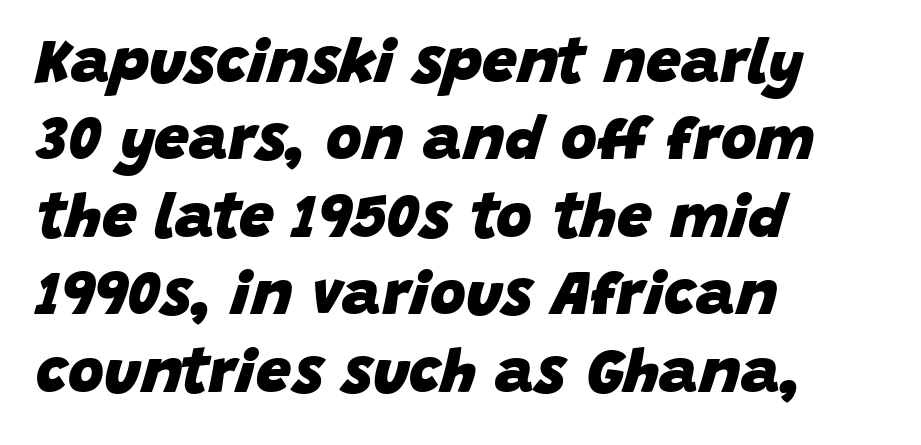
Q: Is the text bold? A: Yes.
Q: Is the text italic (slanted)? A: Yes, it leans right by about 15 degrees.
Q: Is the text underlined? A: No.
Q: How is the paragraph aligned? A: Left-aligned.
Q: Is the spacing between letters normal or unusually wide? A: Normal.
Q: Is the spacing between lines tight, normal or loose? A: Normal.
Q: Width (condensed, normal, or wide)? A: Normal.
Q: Stroke contrast? A: Low.
Q: x-height? A: Large.
Q: Monospaced? A: No.
